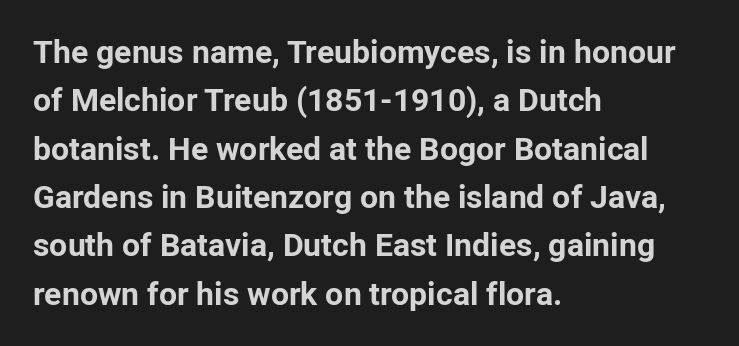
The image shows 32 px bold sans-serif type, upright; set left-aligned, normal line spacing (1.51x), normal letter spacing, not underlined; low stroke contrast and a medium x-height.
